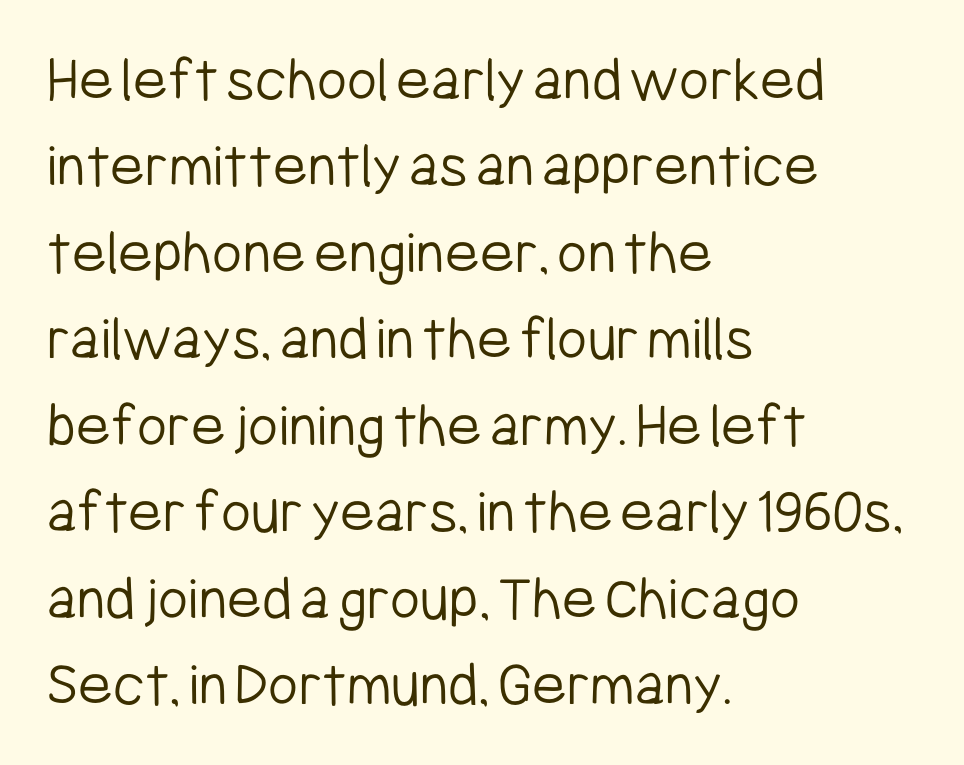
{"serif": "no", "italic": "no", "bold": "no", "weight": "light", "width": "condensed", "stroke_contrast": "low", "x_height": "medium", "monospaced": "no", "underline": "no", "align": "left", "line_spacing": "normal", "line_spacing_ratio": 1.33, "letter_spacing": "normal", "letter_spacing_em": 0.0, "glyph_px": 65}
